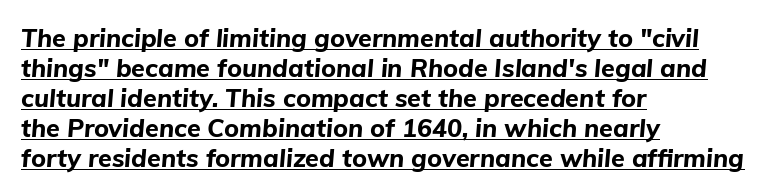
{"italic": "yes", "lean": "right", "slant_degrees": 5, "bold": "yes", "underline": "yes", "align": "left", "line_spacing_ratio": 1.2, "letter_spacing": "normal", "letter_spacing_em": 0.0, "glyph_px": 25}
